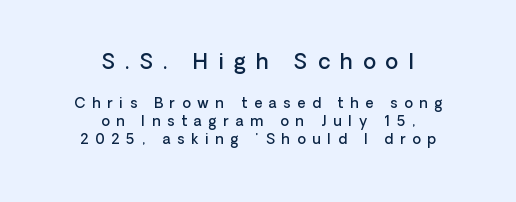
{"italic": "no", "bold": "semi", "underline": "no", "align": "center", "line_spacing": "normal", "line_spacing_ratio": 1.3, "letter_spacing": "wide", "letter_spacing_em": 0.49, "larger_block": "first", "size_ratio": 1.5, "glyph_px": 21}
